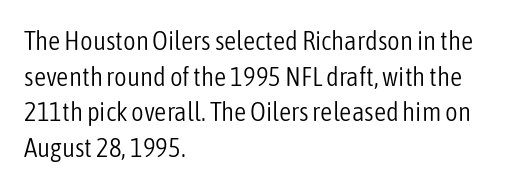
Notice how descenders clear the ascenders below comfortably — that's standard leading. Rule under the text: the space is simply empty. This rendering uses left alignment, leaving the right contour irregular. The type sits square on the baseline with zero lean. The font sits on the lighter half of the weight spectrum, regular included. The gaps between neighbouring characters are ordinary and unremarkable.
